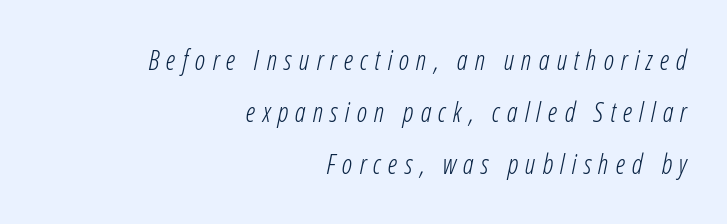
{"italic": "yes", "lean": "right", "slant_degrees": 12, "bold": "no", "underline": "no", "align": "right", "line_spacing": "loose", "line_spacing_ratio": 1.93, "letter_spacing": "wide", "letter_spacing_em": 0.26, "glyph_px": 27}
